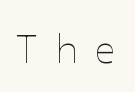
The letters stand straight up with perfectly vertical stems. The face used here is proportionally spaced, like ordinary book or web type. Does extra space separate the letters? Yes, quite a lot of it. The specimen omits any rule beneath the text block's lines. The letters look calm and open, with moderate or lighter stems.
